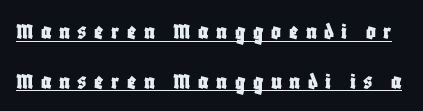
Q: Is the text italic (slanted)? A: No, it is upright.
Q: Is the text underlined? A: Yes.
Q: Is the spacing between letters normal or unusually wide? A: Unusually wide.
Q: Is the spacing between lines tight, normal or loose? A: Loose.
